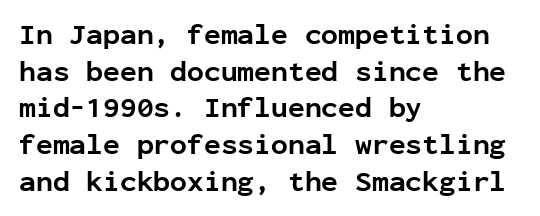
Q: Is the text bold? A: Yes.
Q: Is the text italic (slanted)? A: No, it is upright.
Q: Is the typeface a serif or a sans-serif typeface? A: Sans-serif.
Q: Is the text underlined? A: No.
Q: How is the paragraph aligned? A: Left-aligned.
Q: Is the spacing between letters normal or unusually wide? A: Normal.
Q: Is the spacing between lines tight, normal or loose? A: Normal.
Q: Width (condensed, normal, or wide)? A: Normal.
Q: Stroke contrast? A: Low.
Q: x-height? A: Medium.
Q: Monospaced? A: Yes.
